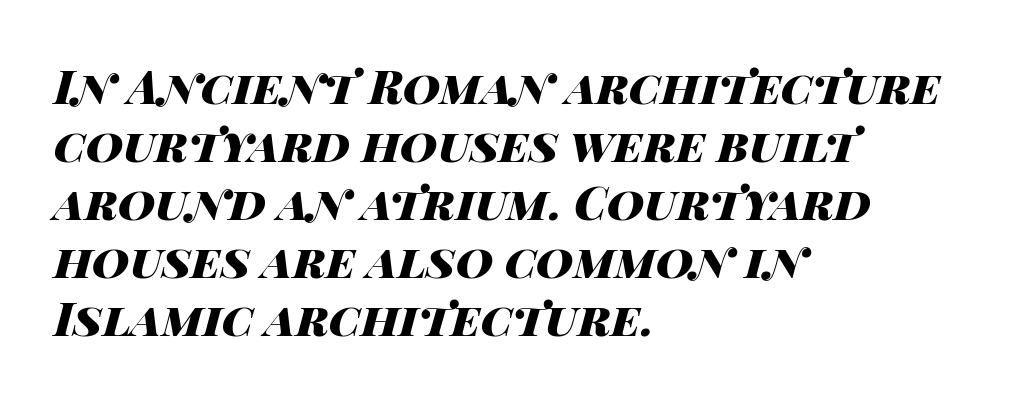
You could not count columns in this text — the font is proportionally spaced. The zone under the glyphs is completely vacant. The whole block is typeset with a tilt. Short and long lines alike share a common starting point at left.
